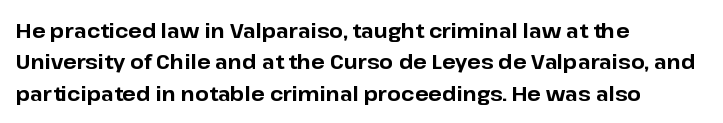
Q: Is the text bold? A: Yes.
Q: Is the text italic (slanted)? A: No, it is upright.
Q: Is the text underlined? A: No.
Q: How is the paragraph aligned? A: Left-aligned.
Q: Is the spacing between letters normal or unusually wide? A: Normal.
Q: Is the spacing between lines tight, normal or loose? A: Normal.
